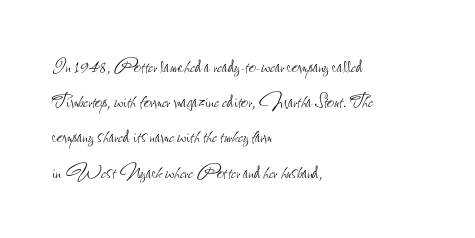
Q: Is the text bold? A: No.
Q: Is the text italic (slanted)? A: Yes.
Q: Is the text underlined? A: No.
Q: How is the paragraph aligned? A: Left-aligned.
Q: Is the spacing between letters normal or unusually wide? A: Normal.
Q: Is the spacing between lines tight, normal or loose? A: Normal.
